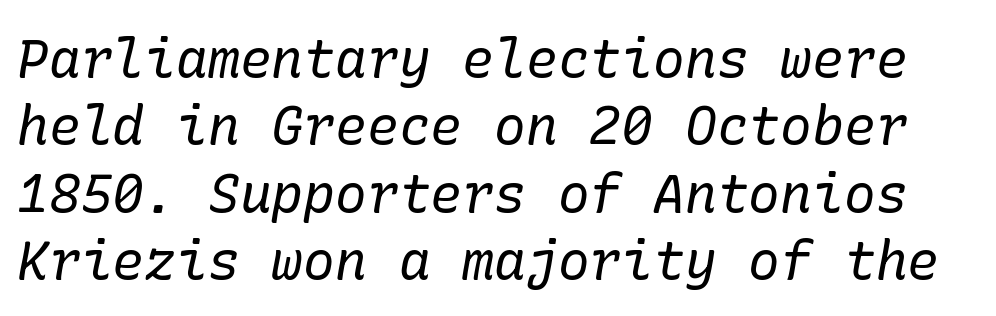
Q: Is the text bold? A: No.
Q: Is the text italic (slanted)? A: Yes, it leans right by about 10 degrees.
Q: Is the typeface a serif or a sans-serif typeface? A: Sans-serif.
Q: Is the text underlined? A: No.
Q: Is the spacing between letters normal or unusually wide? A: Normal.
Q: Is the spacing between lines tight, normal or loose? A: Normal.
Q: Width (condensed, normal, or wide)? A: Normal.
Q: Stroke contrast? A: Low.
Q: x-height? A: Medium.
